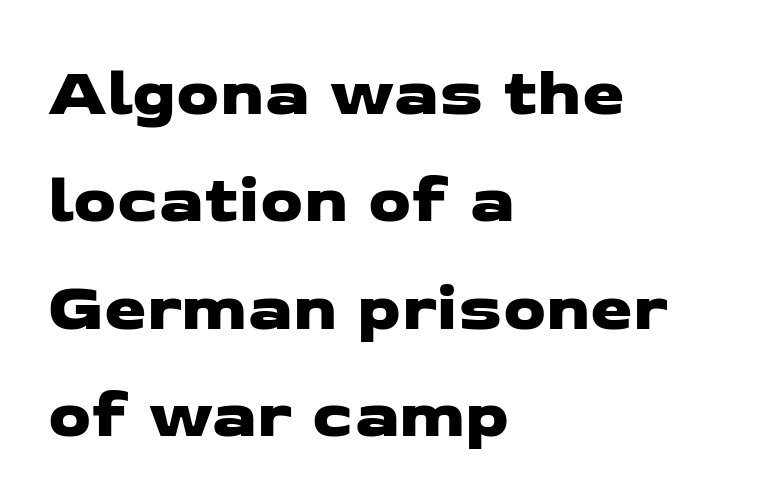
Q: Is the typeface a serif or a sans-serif typeface? A: Sans-serif.
Q: Is the text underlined? A: No.
Q: How is the paragraph aligned? A: Left-aligned.
Q: Is the spacing between letters normal or unusually wide? A: Normal.
Q: Is the spacing between lines tight, normal or loose? A: Normal.
Q: Width (condensed, normal, or wide)? A: Wide.
Q: Stroke contrast? A: Low.
Q: x-height? A: Medium.
Q: Monospaced? A: No.
